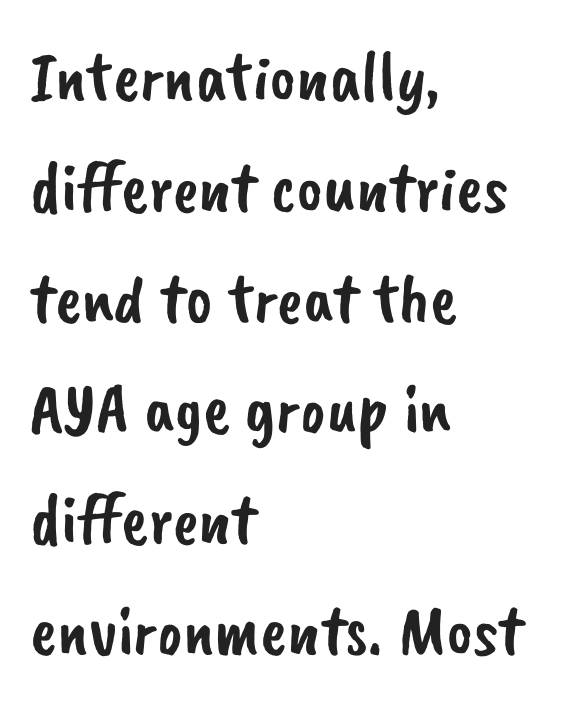
Q: Is the typeface a serif or a sans-serif typeface? A: Sans-serif.
Q: Is the text underlined? A: No.
Q: How is the paragraph aligned? A: Left-aligned.
Q: Is the spacing between letters normal or unusually wide? A: Normal.
Q: Is the spacing between lines tight, normal or loose? A: Normal.
Q: Width (condensed, normal, or wide)? A: Normal.
Q: Stroke contrast? A: Low.
Q: x-height? A: Small.
Q: Monospaced? A: No.
